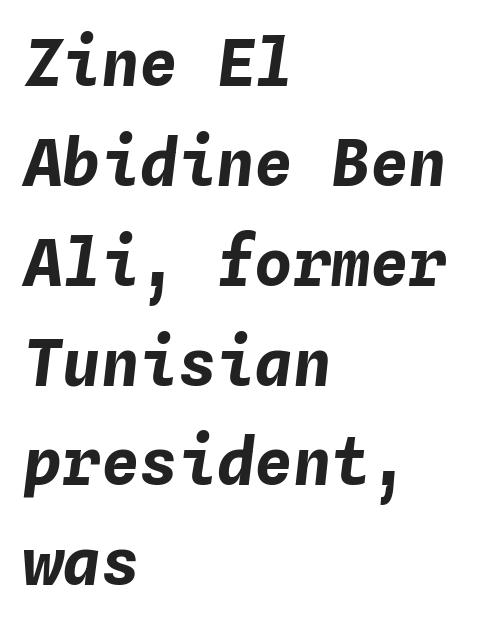
Normally led — the rows are evenly, conventionally spaced. Where is the straight margin? On the left. Is the type bold? Yes — the strokes are clearly thick and heavy. Characters are canted at an angle relative to the baseline's perpendicular. Glyph-to-glyph distance matches everyday printed text. The gap between lines stays unmarked.
